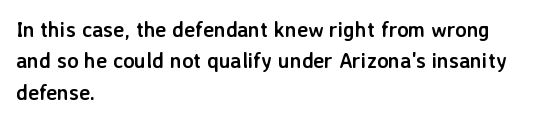
Q: Is the text bold? A: Yes.
Q: Is the text italic (slanted)? A: No, it is upright.
Q: Is the text underlined? A: No.
Q: How is the paragraph aligned? A: Left-aligned.
Q: Is the spacing between letters normal or unusually wide? A: Normal.
Q: Is the spacing between lines tight, normal or loose? A: Normal.
